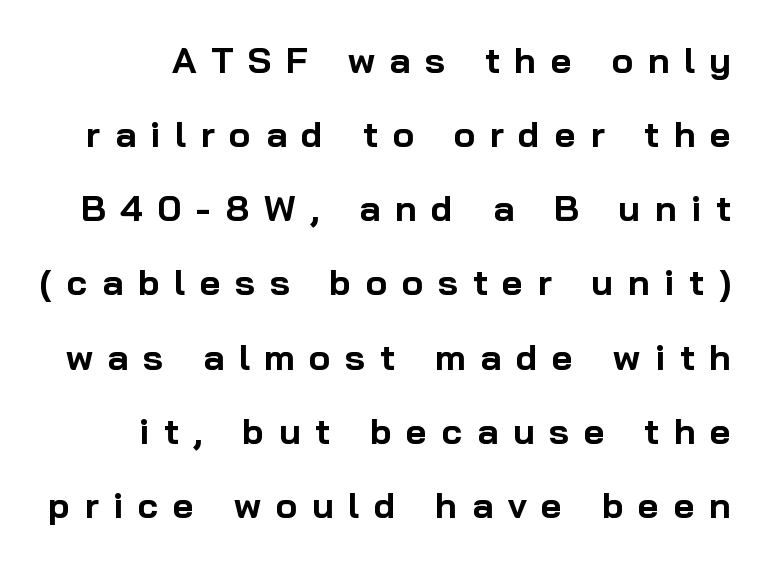
Think of a printed novel: that variable character pitch is what you see here. The axis of the letterforms is exactly vertical. Is the letter spacing exaggerated? Yes — the characters are pushed far apart. The string is rendered with underlining switched off. Letterform terminals end flat and unadorned throughout the passage. These lines carry a lot of weight — the face is fully bold.
